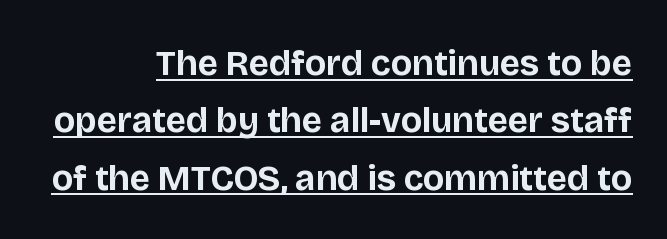
These lines are rendered in a variable-pitch font. What's the leading like? Ordinary, nothing unusual. Tall strokes in this sample are plumb rather than angled. Bold? Absolutely — the strokes are thick and heavy. The letters carry no serifs — their stems end cleanly without finishing strokes.
